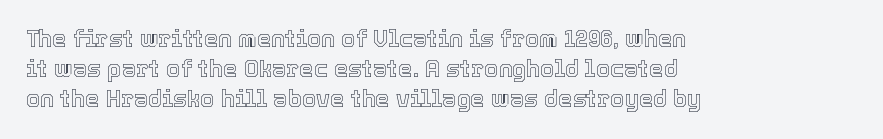
{"italic": "no", "underline": "no", "align": "left", "line_spacing": "normal", "line_spacing_ratio": 1.31, "letter_spacing": "normal", "letter_spacing_em": 0.0, "glyph_px": 23}
